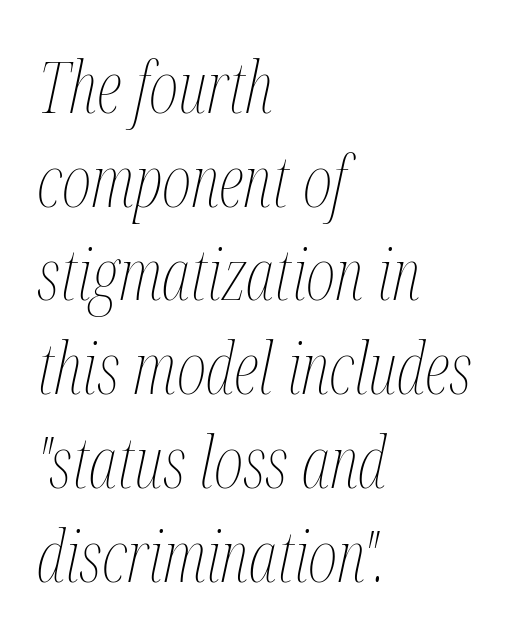
The image shows 71 px thin, condensed type, italic (leaning right); set left-aligned, normal line spacing (1.32x), normal letter spacing, not underlined; medium stroke contrast and a medium x-height.
